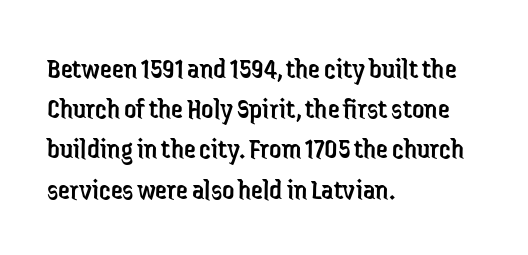
{"serif": "no", "italic": "no", "bold": "no", "weight": "regular", "width": "condensed", "stroke_contrast": "low", "x_height": "medium", "monospaced": "no", "underline": "no", "align": "left", "line_spacing": "normal", "line_spacing_ratio": 1.34, "letter_spacing": "normal", "letter_spacing_em": 0.0, "glyph_px": 30}
